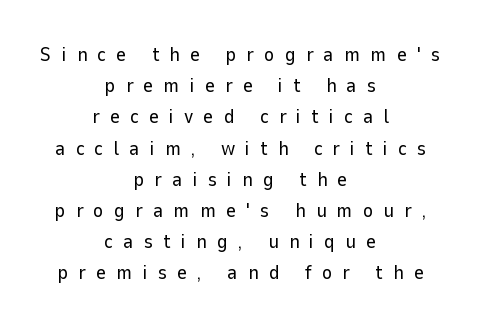
Q: Is the text bold? A: No.
Q: Is the text italic (slanted)? A: No, it is upright.
Q: Is the text underlined? A: No.
Q: How is the paragraph aligned? A: Centered.
Q: Is the spacing between letters normal or unusually wide? A: Unusually wide.
Q: Is the spacing between lines tight, normal or loose? A: Normal.
